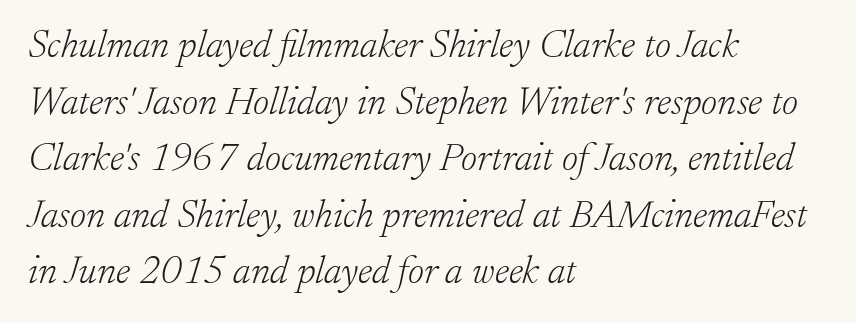
Q: Is the text bold? A: No.
Q: Is the text italic (slanted)? A: Yes, it leans right by about 17 degrees.
Q: Is the typeface a serif or a sans-serif typeface? A: Serif.
Q: Is the text underlined? A: No.
Q: How is the paragraph aligned? A: Left-aligned.
Q: Is the spacing between letters normal or unusually wide? A: Normal.
Q: Is the spacing between lines tight, normal or loose? A: Normal.
Q: Width (condensed, normal, or wide)? A: Normal.
Q: Stroke contrast? A: Low.
Q: x-height? A: Small.
Q: Monospaced? A: No.
